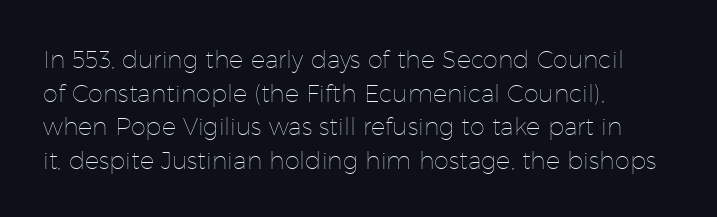
The image shows 24 px text type, upright; set left-aligned, normal line spacing (1.4x), normal letter spacing, not underlined.
